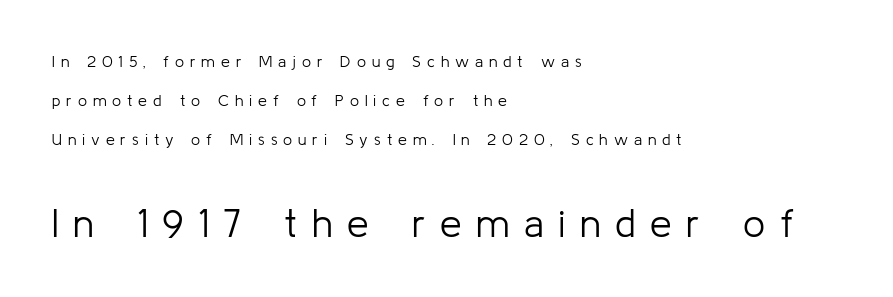
{"serif": "no", "italic": "no", "bold": "no", "weight": "light", "width": "normal", "stroke_contrast": "low", "x_height": "medium", "monospaced": "no", "underline": "no", "align": "left", "line_spacing": "loose", "line_spacing_ratio": 2.43, "letter_spacing": "wide", "letter_spacing_em": 0.37, "larger_block": "second", "size_ratio": 2.44, "glyph_px": 39}
